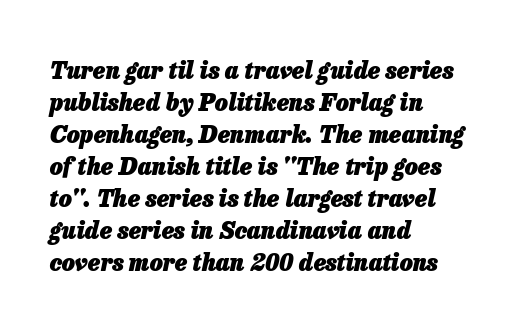
Q: Is the text bold? A: Yes.
Q: Is the text italic (slanted)? A: Yes, it leans right by about 13 degrees.
Q: Is the text underlined? A: No.
Q: How is the paragraph aligned? A: Left-aligned.
Q: Is the spacing between letters normal or unusually wide? A: Normal.
Q: Is the spacing between lines tight, normal or loose? A: Normal.
